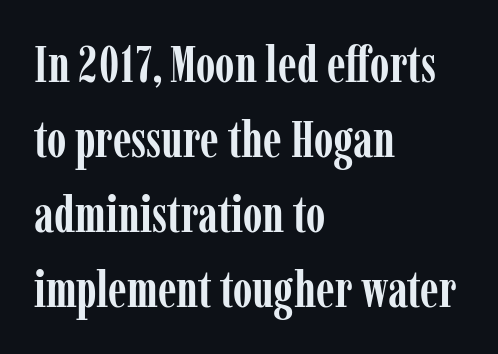
{"serif": "yes", "italic": "no", "bold": "yes", "weight": "semibold", "width": "condensed", "stroke_contrast": "low", "x_height": "medium", "monospaced": "no", "underline": "no", "align": "left", "line_spacing": "normal", "line_spacing_ratio": 1.5, "letter_spacing": "normal", "letter_spacing_em": 0.0, "glyph_px": 50}
